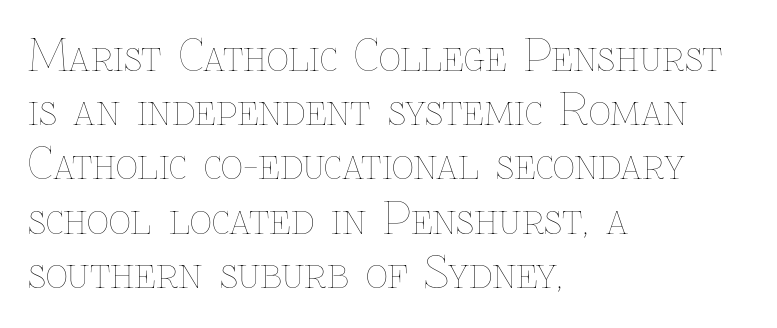
The weight tops out at a normal text grade. Descender tails drop into unmarked territory. Compared with typical paragraphs, the rows here are spaced about the same. Here the glyphs are tracked normally, forming tight word shapes. Varying glyph widths throughout — classic text-font behaviour. The type sits square on the baseline with zero lean.
